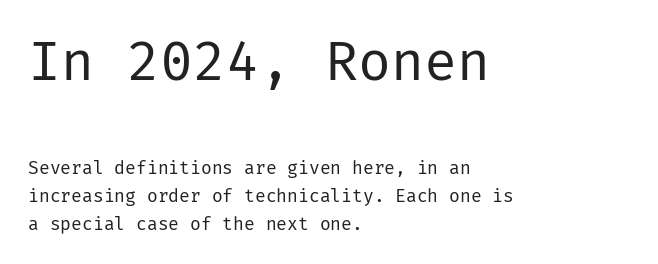
The image shows 55 px regular-weight sans-serif type, upright; set left-aligned, normal line spacing (1.55x), normal letter spacing, not underlined; the first (top) block is 3.06x larger; low stroke contrast and a medium x-height.
